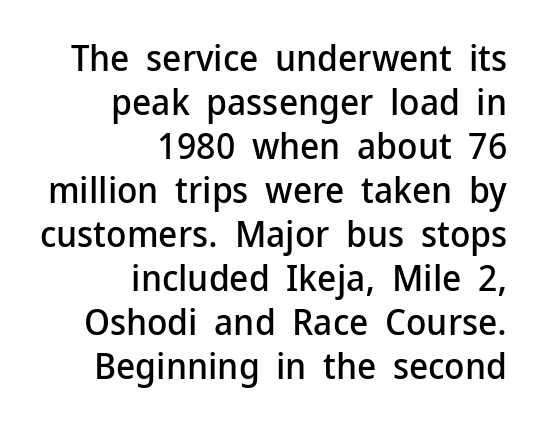
{"serif": "no", "italic": "no", "width": "normal", "stroke_contrast": "low", "x_height": "medium", "monospaced": "no", "underline": "no", "align": "right", "line_spacing_ratio": 1.19, "letter_spacing": "normal", "letter_spacing_em": 0.0, "glyph_px": 37}
